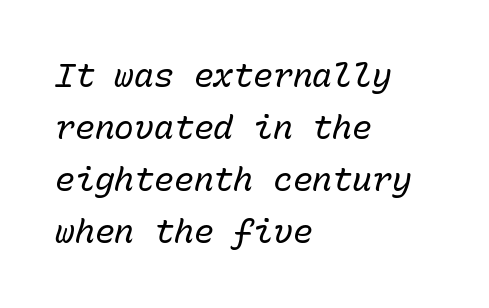
The passage shown is not bold in any degree. Notice how the stems are inclined rather than vertical — that's the hallmark of italics. Honestly, the letter spacing is just normal — you wouldn't notice it. Type without underlining. Horizontal alignment here is leftward, the default for most running prose.
